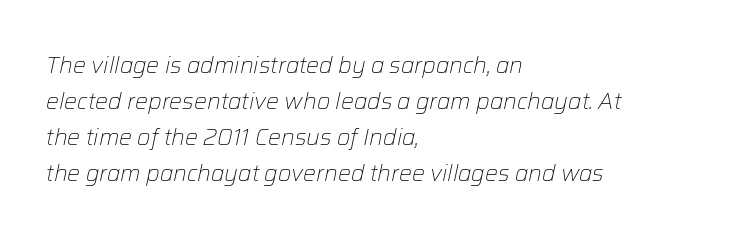
The image shows 23 px text type, italic (leaning right); set left-aligned, normal line spacing (1.57x), normal letter spacing, not underlined.
